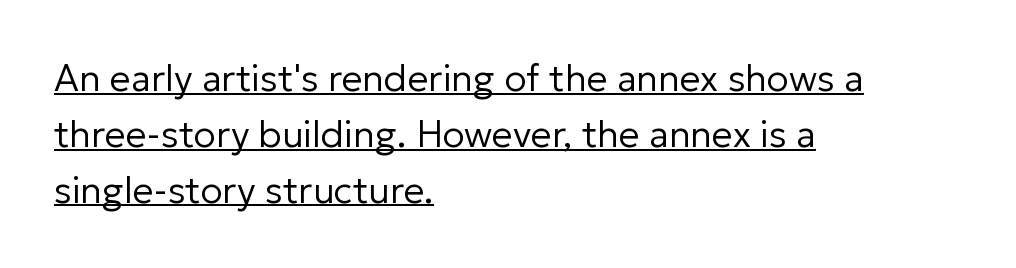
Designer's note — italics off, roman on. Normally led — the rows are evenly, conventionally spaced. In CSS terms this would be text-align: left. Beneath each row of characters lies a ruled line. Type style note: lacks serifs.
